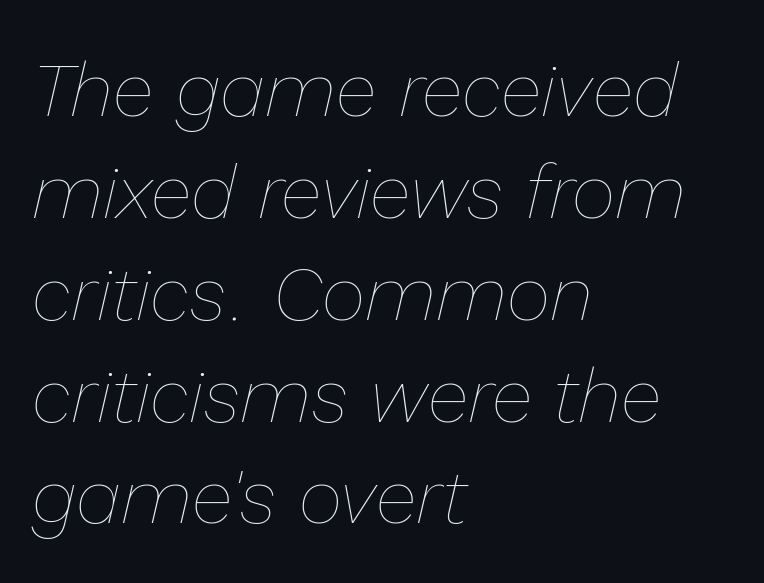
{"italic": "yes", "lean": "right", "slant_degrees": 13, "bold": "no", "weight": "thin", "width": "normal", "stroke_contrast": "low", "x_height": "medium", "monospaced": "no", "underline": "no", "align": "left", "line_spacing": "normal", "line_spacing_ratio": 1.34, "letter_spacing": "normal", "letter_spacing_em": 0.0, "glyph_px": 76}
